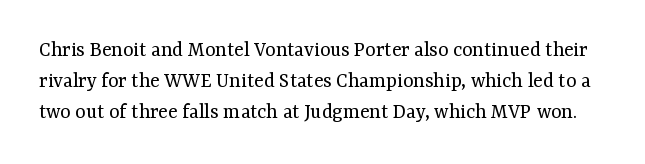
The image shows 22 px text type, upright; set normal line spacing (1.41x), normal letter spacing, not underlined.
